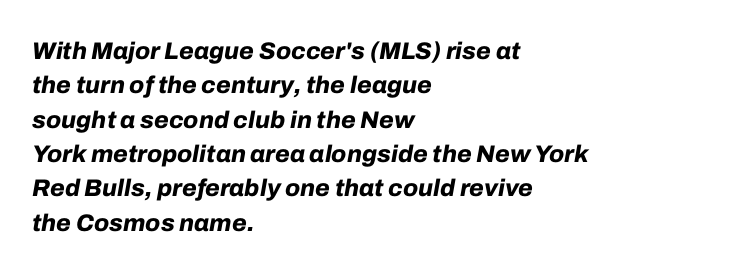
Plenty of ink on the page — the face is bold. A bare baseline throughout the passage. Glyph-to-glyph distance matches everyday printed text. The rendering uses a moderate line-height, typical for paragraphs. Compared with ordinary roman type, these characters are visibly tilted.
